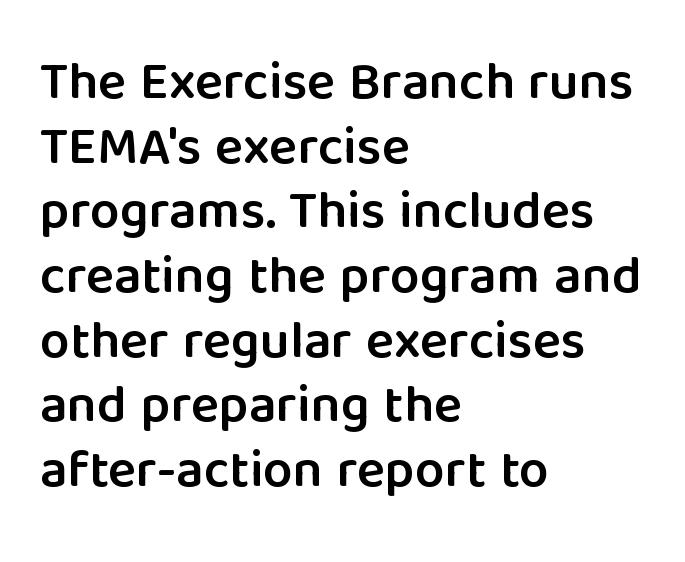
The specimen omits any rule beneath the text block's lines. The rendering uses natural spacing where letterforms have individual widths. The sample has been set in demibold, a notch under bold. Nope, not italic — everything's standing straight.
